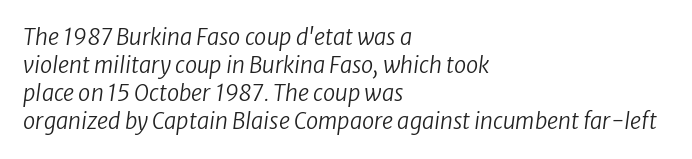
The image shows 22 px text type, italic (leaning right); set left-aligned, normal line spacing (1.28x), normal letter spacing, not underlined.
